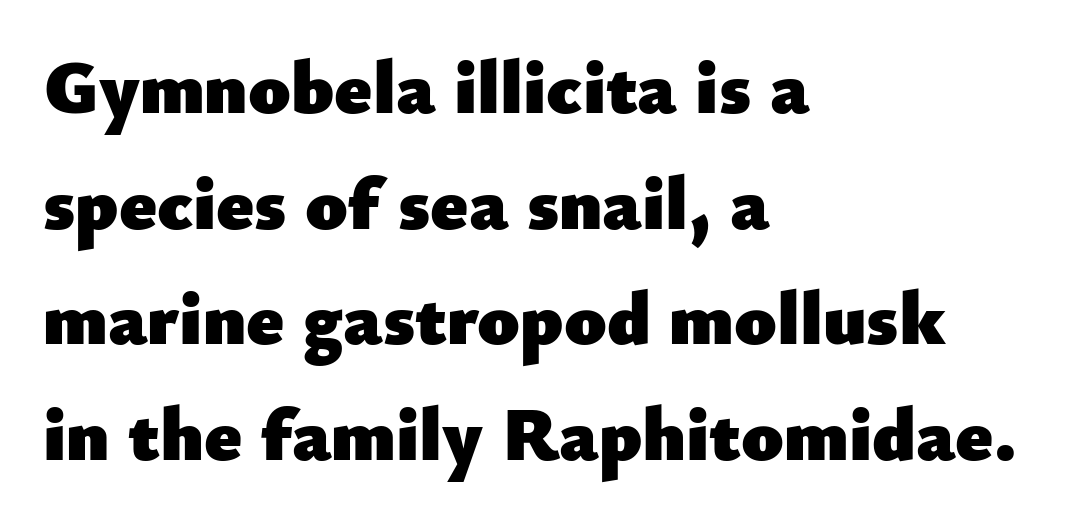
This is roman type, the default non-slanted kind. Does extra space separate the letters? No, they use regular spacing. Looks like regular typesetting: each glyph gets only the width it needs. Compared with typical paragraphs, the rows here are spaced about the same. Line beginnings align vertically; line endings do not.
